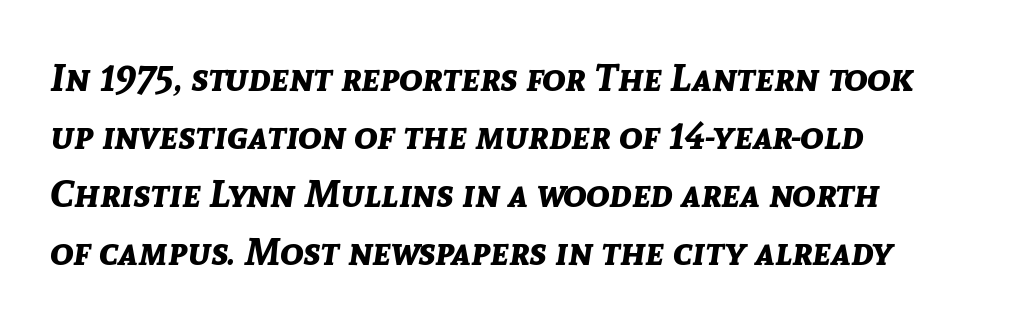
Vertical spacing — default. Rule under the text: the space is simply empty. The rendering uses a bold face; every stroke is thick and dark. Compared with typical body copy, the letter spacing here is the same. The letters advance in unequal steps, a hallmark of proportional type. Short and long lines alike share a common starting point at left.
